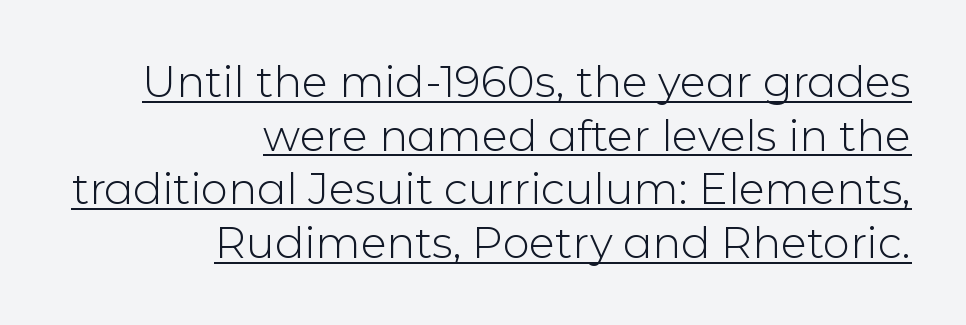
{"serif": "no", "italic": "no", "bold": "no", "weight": "light", "width": "normal", "stroke_contrast": "low", "x_height": "medium", "monospaced": "no", "underline": "yes", "align": "right", "line_spacing": "normal", "line_spacing_ratio": 1.25, "letter_spacing": "normal", "letter_spacing_em": 0.0, "glyph_px": 43}
